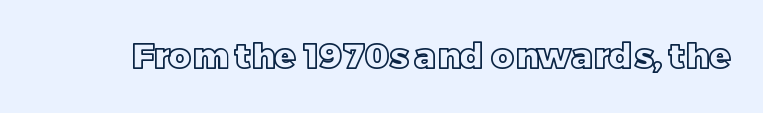
Q: Is the text italic (slanted)? A: No, it is upright.
Q: Is the text underlined? A: No.
Q: Is the spacing between letters normal or unusually wide? A: Normal.
Q: Width (condensed, normal, or wide)? A: Normal.
Q: x-height? A: Large.
Q: Monospaced? A: No.
